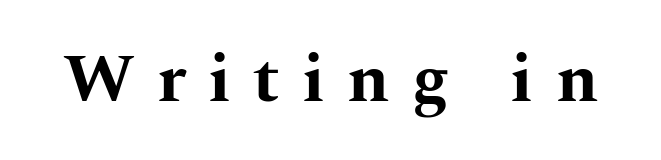
Q: Is the text bold? A: Yes.
Q: Is the text italic (slanted)? A: No, it is upright.
Q: Is the typeface a serif or a sans-serif typeface? A: Serif.
Q: Is the text underlined? A: No.
Q: Is the spacing between letters normal or unusually wide? A: Unusually wide.
Q: Width (condensed, normal, or wide)? A: Wide.
Q: Stroke contrast? A: Medium.
Q: x-height? A: Medium.
Q: Monospaced? A: No.
